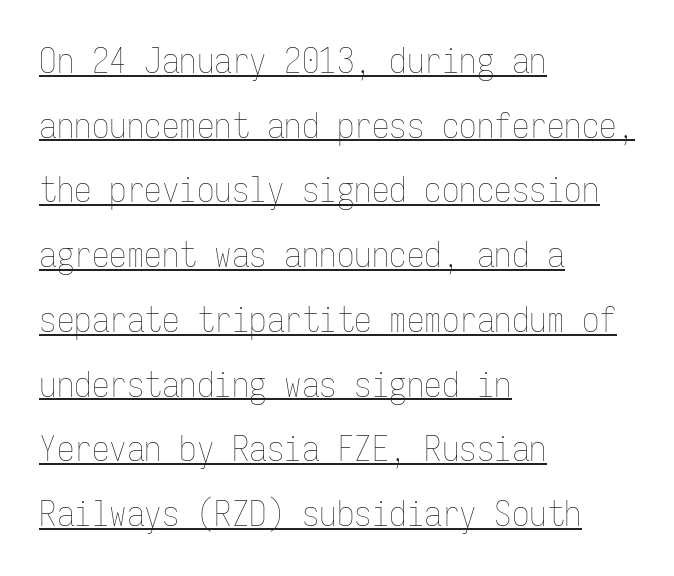
Q: Is the text bold? A: No.
Q: Is the text italic (slanted)? A: No, it is upright.
Q: Is the text underlined? A: Yes.
Q: How is the paragraph aligned? A: Left-aligned.
Q: Is the spacing between letters normal or unusually wide? A: Normal.
Q: Width (condensed, normal, or wide)? A: Condensed.
Q: Stroke contrast? A: Low.
Q: x-height? A: Medium.
Q: Monospaced? A: Yes.
